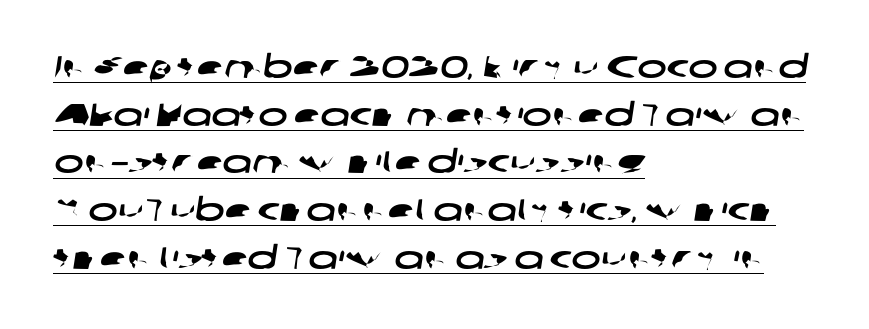
Short note: letters normally spaced. This block has exactly the height ordinary leading produces. Looks like regular typesetting: each glyph gets only the width it needs. Where is the straight margin? On the left. What decoration does the sample have? An underline.
